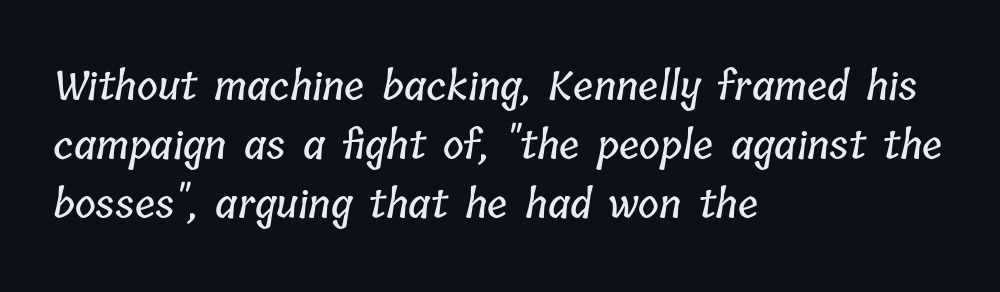
The image shows 40 px condensed type; set left-aligned, normal line spacing (1.48x), normal letter spacing, not underlined; low stroke contrast and a medium x-height.
